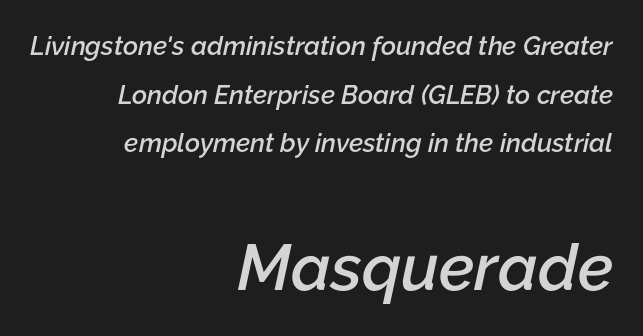
Q: Is the text bold? A: Semi-bold.
Q: Is the text italic (slanted)? A: Yes, it leans right by about 12 degrees.
Q: Is the text underlined? A: No.
Q: How is the paragraph aligned? A: Right-aligned.
Q: Is the spacing between letters normal or unusually wide? A: Normal.
Q: Which block of text is set in a larger size, the first (top) or the second (bottom)? A: The second (bottom) one.
Q: Width (condensed, normal, or wide)? A: Normal.
Q: Stroke contrast? A: Low.
Q: x-height? A: Medium.
Q: Monospaced? A: No.
